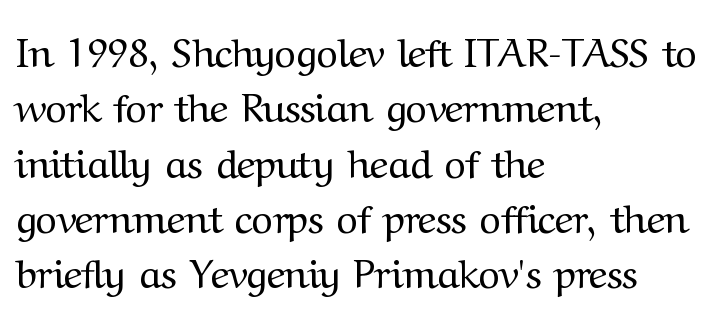
A typesetter would call this leading conventional body-copy spacing. Nobody touched the tracking dial on this one. Spacing verdict: proportional, widths tailored to each character. Letters rest on an invisible, unmarked baseline.
